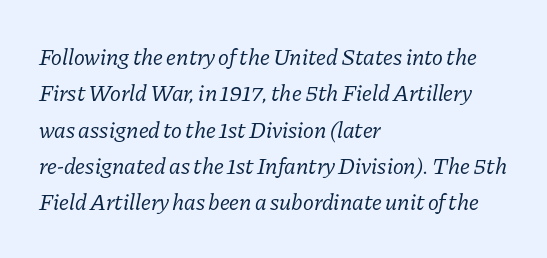
Q: Is the text bold? A: No.
Q: Is the text italic (slanted)? A: Yes, it leans right by about 11 degrees.
Q: Is the text underlined? A: No.
Q: How is the paragraph aligned? A: Left-aligned.
Q: Is the spacing between letters normal or unusually wide? A: Normal.
Q: Is the spacing between lines tight, normal or loose? A: Normal.
